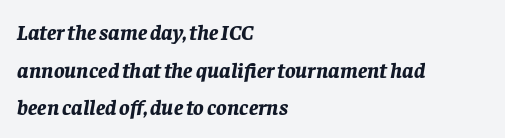
Q: Is the text bold? A: Yes.
Q: Is the text italic (slanted)? A: Yes, it leans right by about 8 degrees.
Q: Is the text underlined? A: No.
Q: How is the paragraph aligned? A: Left-aligned.
Q: Is the spacing between letters normal or unusually wide? A: Normal.
